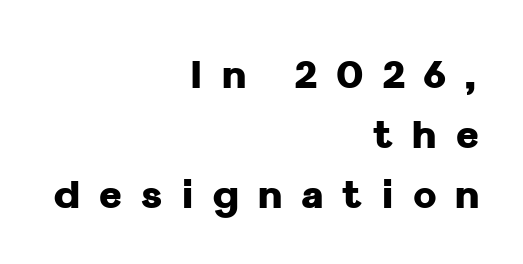
{"serif": "no", "italic": "no", "bold": "yes", "weight": "heavy", "width": "normal", "stroke_contrast": "low", "x_height": "medium", "monospaced": "no", "underline": "no", "align": "right", "line_spacing": "normal", "line_spacing_ratio": 1.54, "letter_spacing": "wide", "letter_spacing_em": 0.49, "glyph_px": 39}
